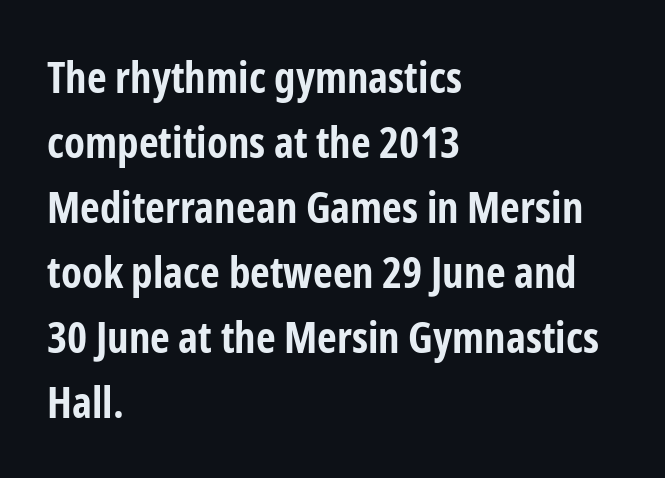
{"serif": "no", "italic": "no", "bold": "yes", "weight": "bold", "width": "condensed", "stroke_contrast": "low", "x_height": "medium", "monospaced": "no", "underline": "no", "align": "left", "line_spacing": "normal", "line_spacing_ratio": 1.51, "letter_spacing": "normal", "letter_spacing_em": 0.0, "glyph_px": 43}
